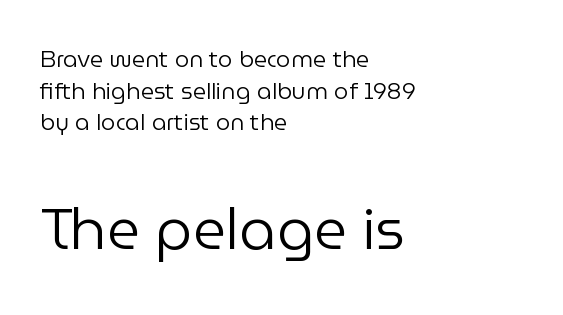
The image shows 58 px regular-weight sans-serif type, upright; set left-aligned, normal line spacing (1.38x), normal letter spacing, not underlined; the second (bottom) block is 2.52x larger; low stroke contrast and a medium x-height.
